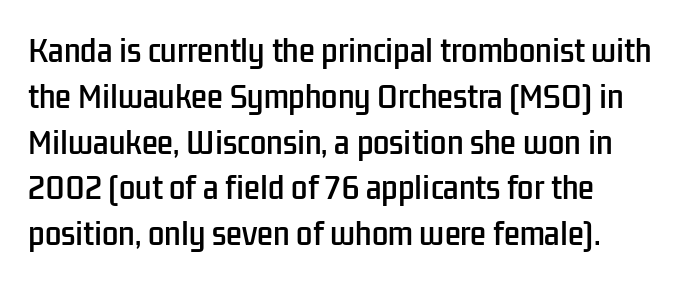
{"serif": "no", "italic": "no", "width": "condensed", "stroke_contrast": "low", "x_height": "medium", "monospaced": "no", "underline": "no", "line_spacing": "normal", "line_spacing_ratio": 1.58, "letter_spacing": "normal", "letter_spacing_em": 0.0, "glyph_px": 29}
